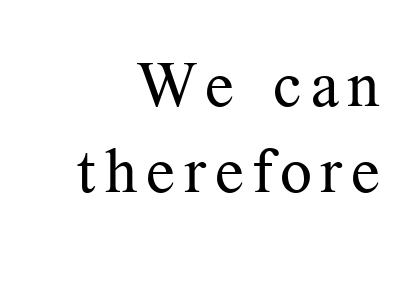
The image shows 63 px regular-weight serif type, upright; set right-aligned, normal line spacing (1.37x), not underlined; medium stroke contrast and a medium x-height.
